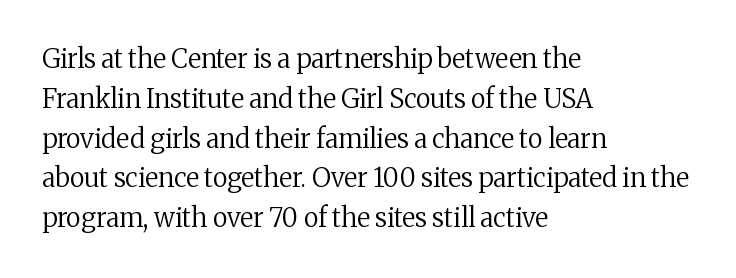
The image shows 26 px text type, upright; set left-aligned, normal line spacing (1.53x), normal letter spacing, not underlined.
